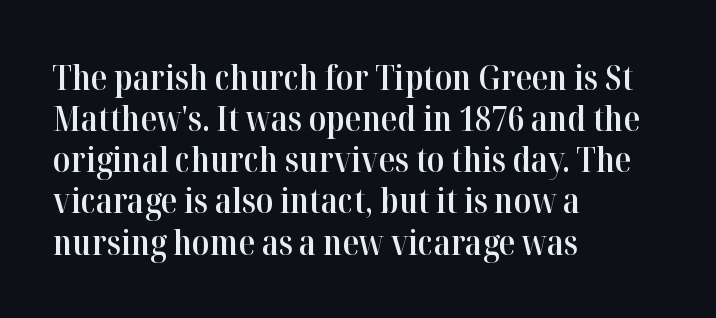
The image shows 34 px semibold serif type, upright; set left-aligned, line spacing 1.21x, normal letter spacing, not underlined; high stroke contrast and a medium x-height.
